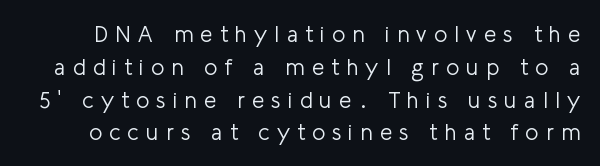
This rendering features lettering with no underline. The typesetting does not lean heavy: it is not bold. The passage shown stacks its lines at a standard gap. Upright lettering throughout. Glyph-to-glyph distance is far greater than everyday printed text.
